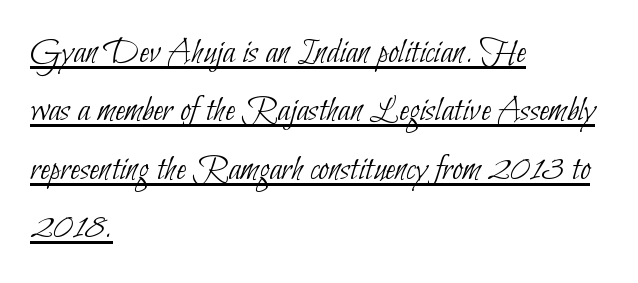
{"serif": "no", "bold": "no", "weight": "thin", "width": "condensed", "stroke_contrast": "low", "x_height": "small", "monospaced": "no", "underline": "yes", "align": "left", "line_spacing": "normal", "line_spacing_ratio": 1.58, "letter_spacing": "normal", "letter_spacing_em": 0.0, "glyph_px": 37}
